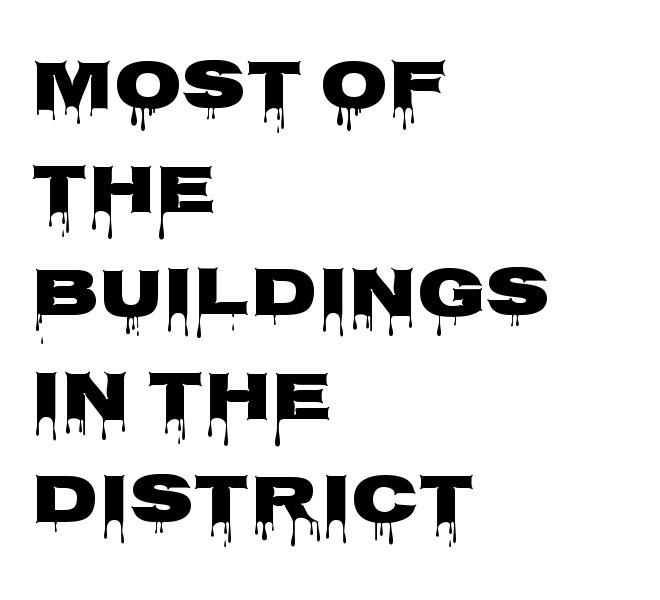
The image shows 70 px wide sans-serif type, upright; set left-aligned, normal line spacing (1.48x), normal letter spacing, not underlined; low stroke contrast and a large x-height.
